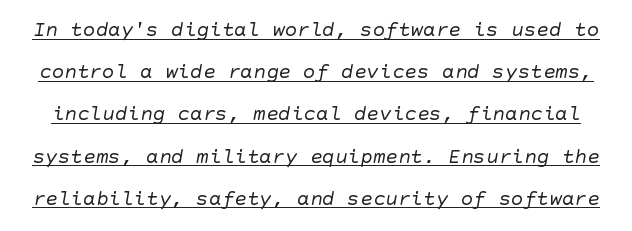
{"bold": "no", "underline": "yes", "line_spacing": "loose", "line_spacing_ratio": 2.01, "letter_spacing": "normal", "letter_spacing_em": 0.0, "glyph_px": 21}
